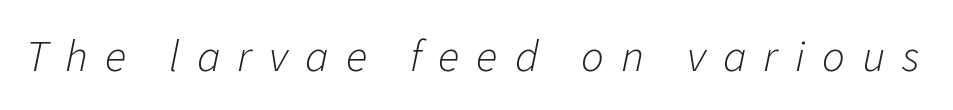
A typesetter would call this heavily tracked-out type. Stem width sits at or under what a default text font uses. Emphasis-style slanted type is in use. You could not count columns in this text — the font is proportionally spaced.
